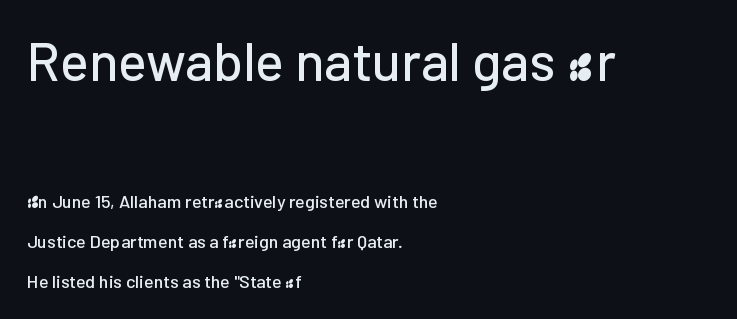
Q: Is the text italic (slanted)? A: No, it is upright.
Q: Is the typeface a serif or a sans-serif typeface? A: Sans-serif.
Q: Is the text underlined? A: No.
Q: How is the paragraph aligned? A: Left-aligned.
Q: Is the spacing between letters normal or unusually wide? A: Normal.
Q: Is the spacing between lines tight, normal or loose? A: Loose.
Q: Which block of text is set in a larger size, the first (top) or the second (bottom)? A: The first (top) one.
Q: Width (condensed, normal, or wide)? A: Normal.
Q: Stroke contrast? A: Low.
Q: x-height? A: Medium.
Q: Monospaced? A: No.
